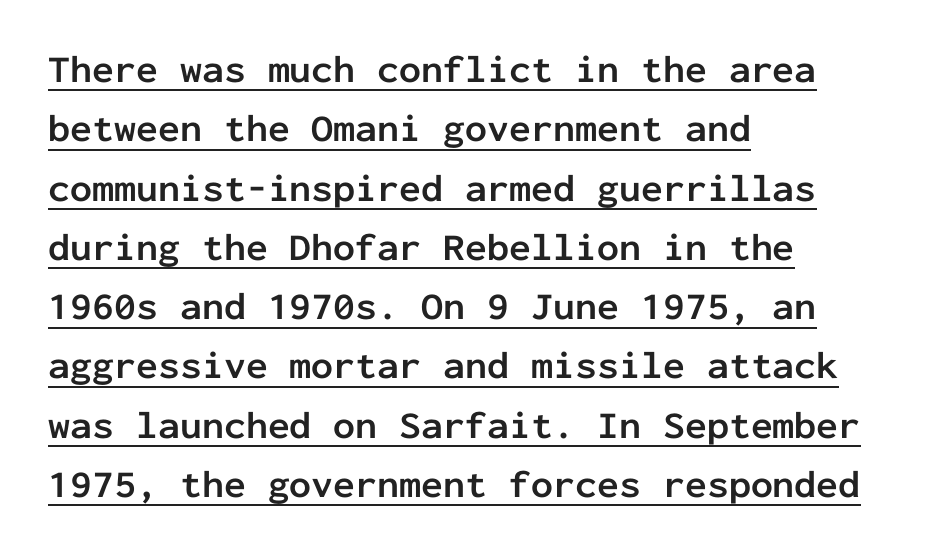
{"serif": "no", "italic": "no", "bold": "yes", "weight": "semibold", "width": "normal", "stroke_contrast": "low", "x_height": "medium", "monospaced": "yes", "underline": "yes", "align": "left", "line_spacing": "normal", "line_spacing_ratio": 1.52, "letter_spacing": "normal", "letter_spacing_em": 0.0, "glyph_px": 39}
